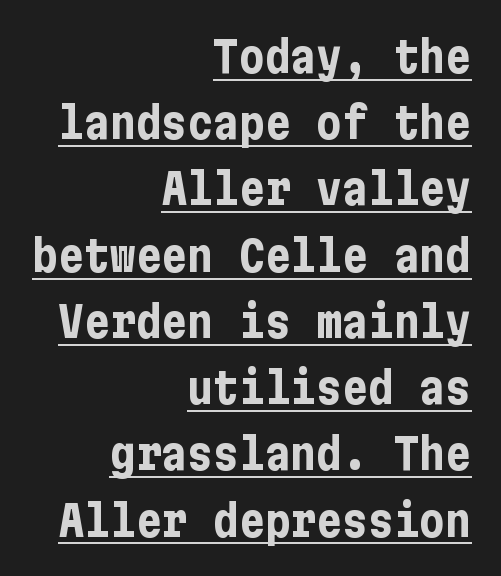
The image shows 43 px bold, condensed sans-serif type, upright; set right-aligned, normal line spacing (1.54x), normal letter spacing, underlined; low stroke contrast and a medium x-height.
